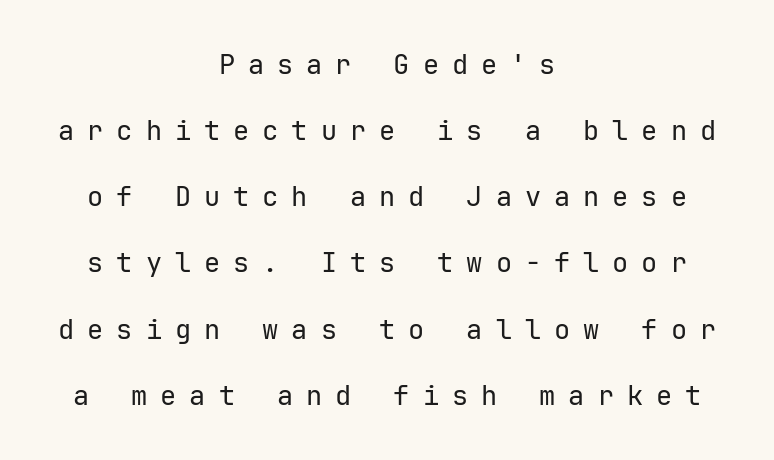
The cut favours lightness, reaching ordinary text weight at its darkest. Widely set lines give the paragraph a tall, airy silhouette. A typesetter would mark this as roman, not italic. The area under the type is left untouched.
